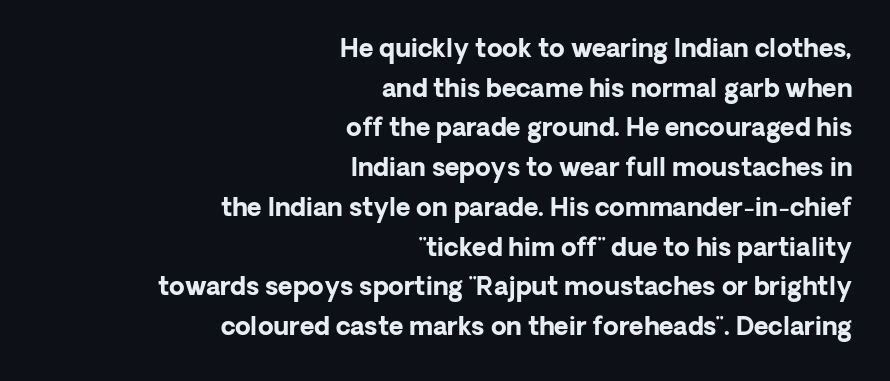
Q: Is the text bold? A: Yes.
Q: Is the text italic (slanted)? A: No, it is upright.
Q: Is the text underlined? A: No.
Q: How is the paragraph aligned? A: Right-aligned.
Q: Is the spacing between letters normal or unusually wide? A: Normal.
Q: Is the spacing between lines tight, normal or loose? A: Normal.
